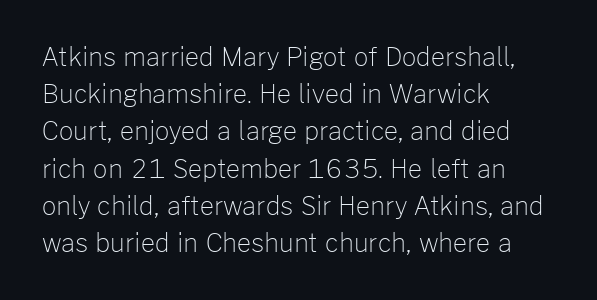
The image shows 25 px text type, upright; set left-aligned, normal line spacing (1.49x), normal letter spacing, not underlined.
